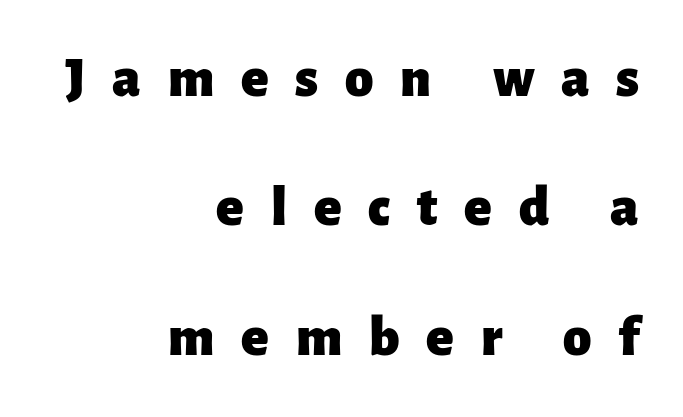
The leading is generous, giving the passage an open texture. Do the characters align in a grid? No, the font is proportional. Tracking here is generous; glyphs stand well apart from one another. Do the letters lean? They stand straight.
